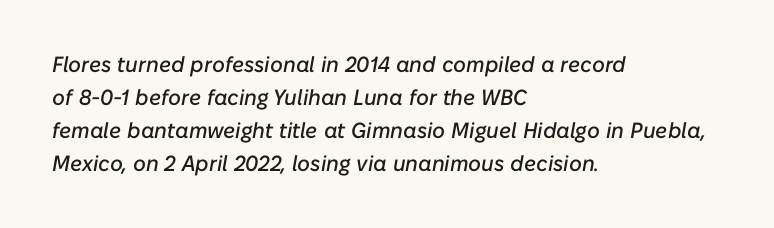
Q: Is the text italic (slanted)? A: Yes, it leans right by about 10 degrees.
Q: Is the text underlined? A: No.
Q: How is the paragraph aligned? A: Left-aligned.
Q: Is the spacing between letters normal or unusually wide? A: Normal.
Q: Is the spacing between lines tight, normal or loose? A: Normal.
